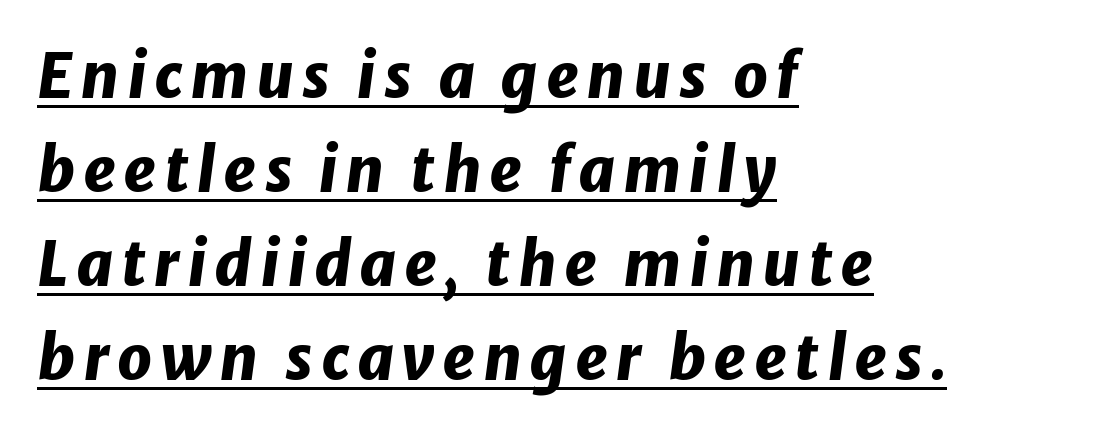
There's an unmistakable incline to the writing here. Normally led — the rows are evenly, conventionally spaced. Honestly, the underline is the first thing you notice here. Each letter keeps its own natural width here, so spacing adapts to shape. Horizontally, the lines are justified to the leading edge only. Students, this is bold: see how much ink each stroke carries.
